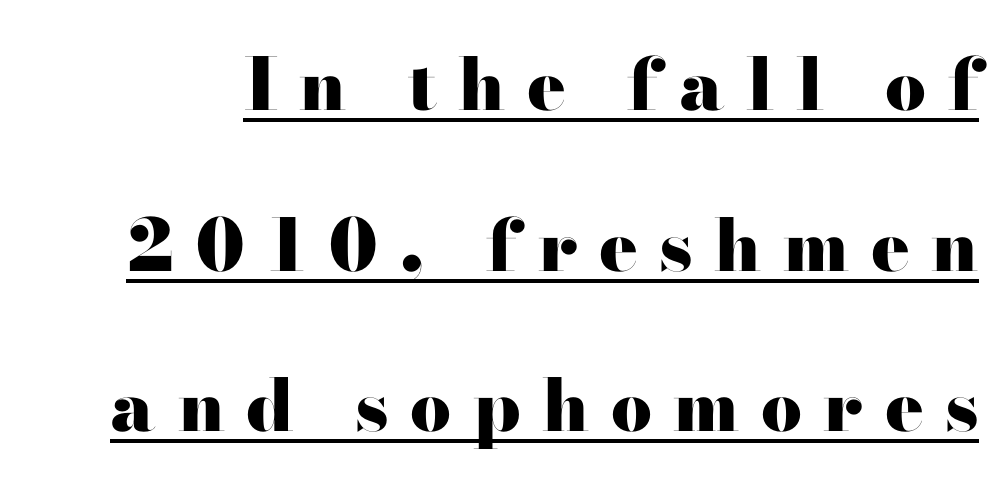
Q: Is the text bold? A: Yes.
Q: Is the text italic (slanted)? A: No, it is upright.
Q: Is the typeface a serif or a sans-serif typeface? A: Serif.
Q: Is the text underlined? A: Yes.
Q: Is the spacing between letters normal or unusually wide? A: Unusually wide.
Q: Is the spacing between lines tight, normal or loose? A: Loose.
Q: Width (condensed, normal, or wide)? A: Wide.
Q: Stroke contrast? A: High.
Q: x-height? A: Small.
Q: Monospaced? A: No.
